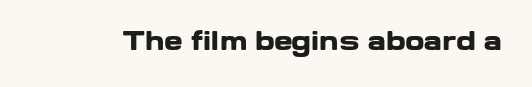
Underlining? Definitely not there. Strong, thick strokes mark this as bold type. This sample uses an upright cut, with every glyph sitting square on the baseline. A typesetter would call this zero additional tracking.
